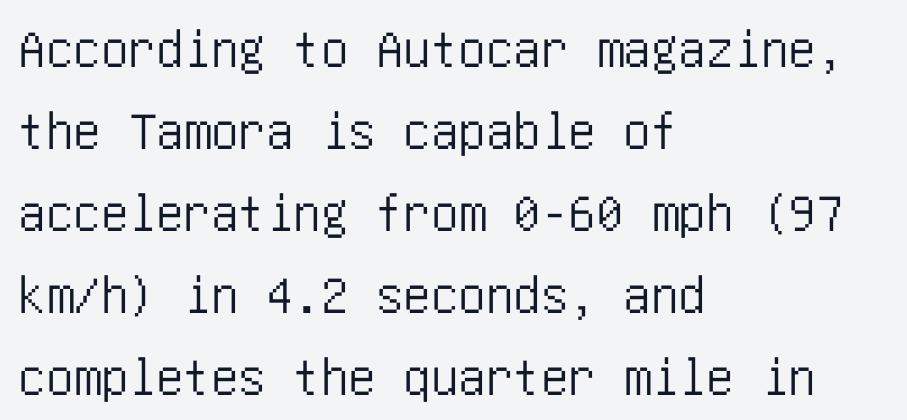
The image shows 55 px condensed sans-serif type, upright; set left-aligned, normal line spacing (1.49x), normal letter spacing, not underlined; low stroke contrast and a large x-height.
